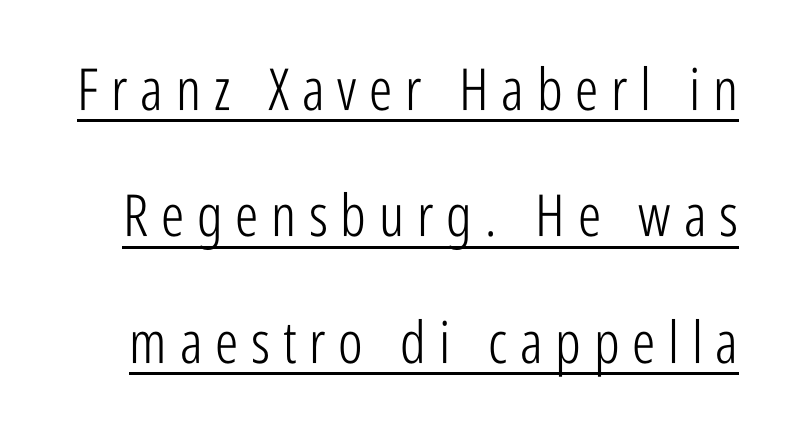
Each letter keeps its own natural width here, so spacing adapts to shape. Students, observe the line beneath the letters — that is underlining. Summary of weight: not heavy and not bold. The typography opts for an upright posture over an oblique one. Reading down the column, the eye jumps a long way to each next line.
